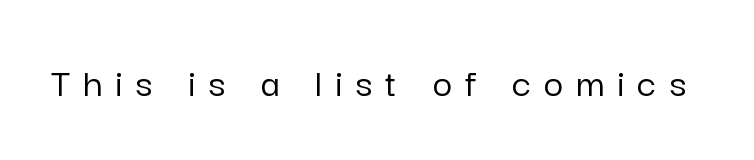
{"serif": "no", "italic": "no", "width": "normal", "stroke_contrast": "low", "x_height": "medium", "monospaced": "no", "underline": "no", "letter_spacing": "wide", "letter_spacing_em": 0.31, "glyph_px": 42}
